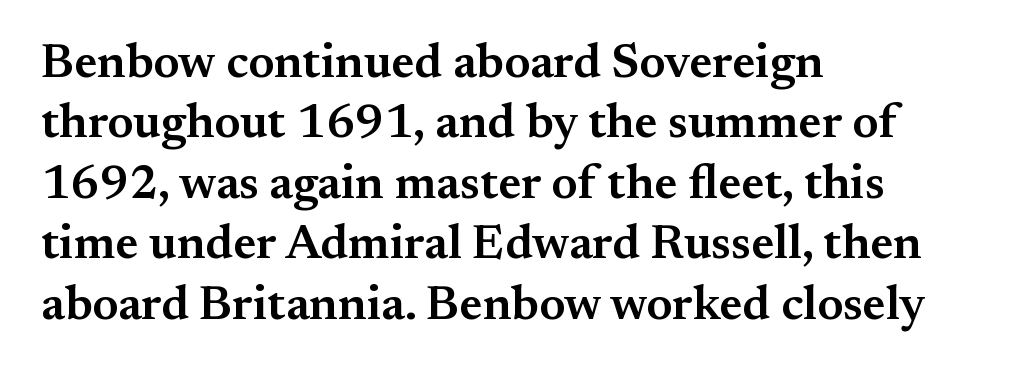
Q: Is the text bold? A: Semi-bold.
Q: Is the text italic (slanted)? A: No, it is upright.
Q: Is the typeface a serif or a sans-serif typeface? A: Serif.
Q: Is the text underlined? A: No.
Q: How is the paragraph aligned? A: Left-aligned.
Q: Is the spacing between letters normal or unusually wide? A: Normal.
Q: Is the spacing between lines tight, normal or loose? A: Normal.
Q: Width (condensed, normal, or wide)? A: Normal.
Q: Stroke contrast? A: Medium.
Q: x-height? A: Small.
Q: Monospaced? A: No.
